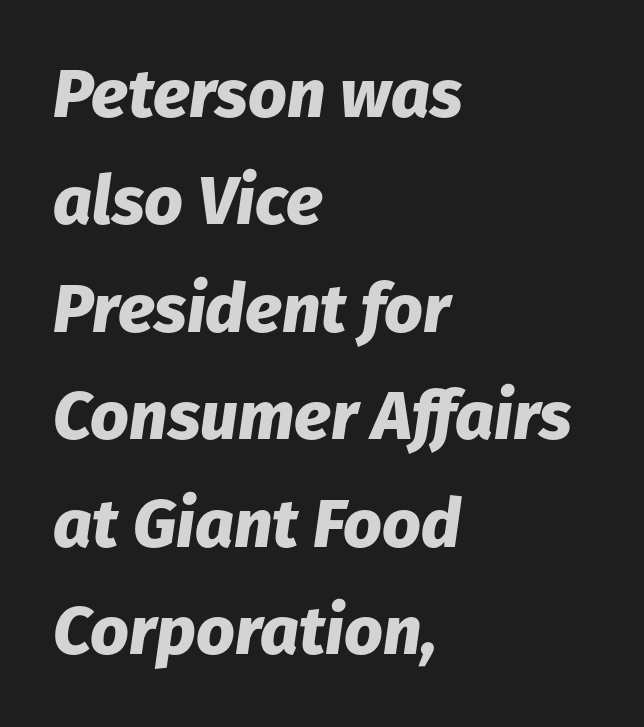
Q: Is the text bold? A: Yes.
Q: Is the text italic (slanted)? A: Yes, it leans right by about 8 degrees.
Q: Is the text underlined? A: No.
Q: How is the paragraph aligned? A: Left-aligned.
Q: Is the spacing between letters normal or unusually wide? A: Normal.
Q: Is the spacing between lines tight, normal or loose? A: Normal.
Q: Width (condensed, normal, or wide)? A: Normal.
Q: Stroke contrast? A: Low.
Q: x-height? A: Medium.
Q: Monospaced? A: No.
